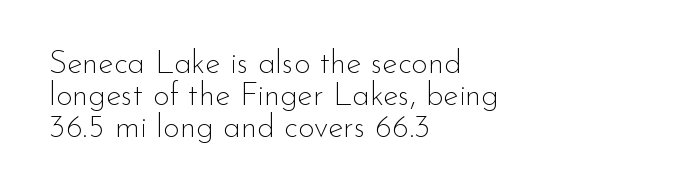
{"serif": "no", "italic": "no", "bold": "no", "weight": "thin", "width": "normal", "stroke_contrast": "low", "x_height": "small", "monospaced": "no", "underline": "no", "align": "left", "line_spacing": "tight", "line_spacing_ratio": 1.0, "letter_spacing": "normal", "letter_spacing_em": 0.0, "glyph_px": 32}
